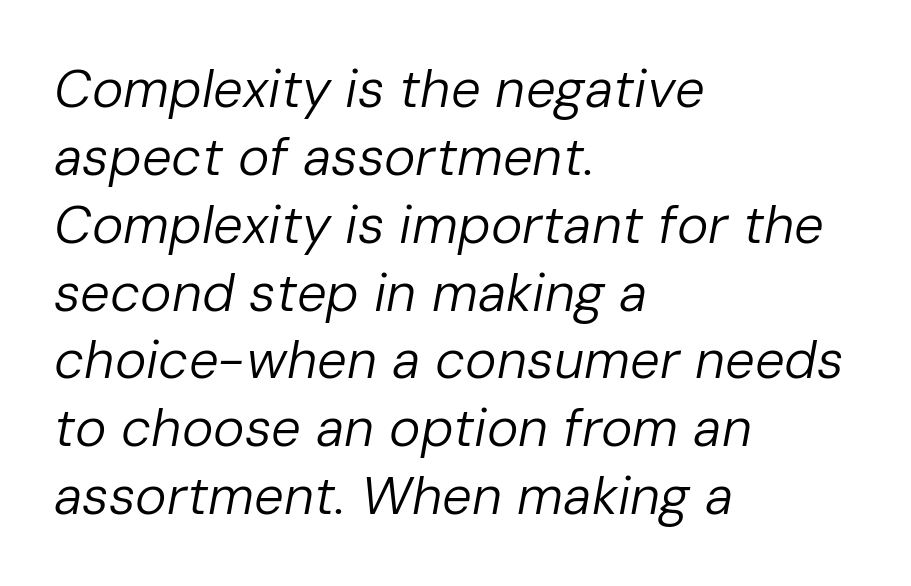
The image shows 53 px regular-weight type, italic (leaning right); set left-aligned, normal line spacing (1.28x), normal letter spacing, not underlined; low stroke contrast and a medium x-height.
